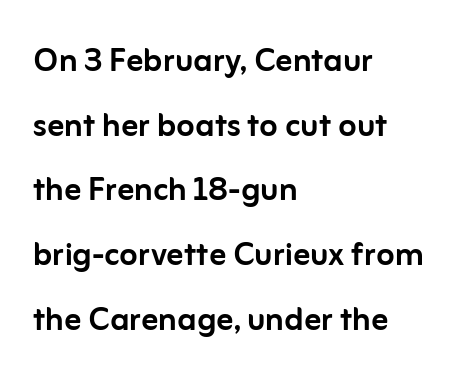
{"serif": "no", "italic": "no", "width": "normal", "stroke_contrast": "low", "x_height": "medium", "monospaced": "no", "underline": "no", "align": "left", "line_spacing": "normal", "line_spacing_ratio": 1.54, "letter_spacing": "normal", "letter_spacing_em": 0.0, "glyph_px": 42}
